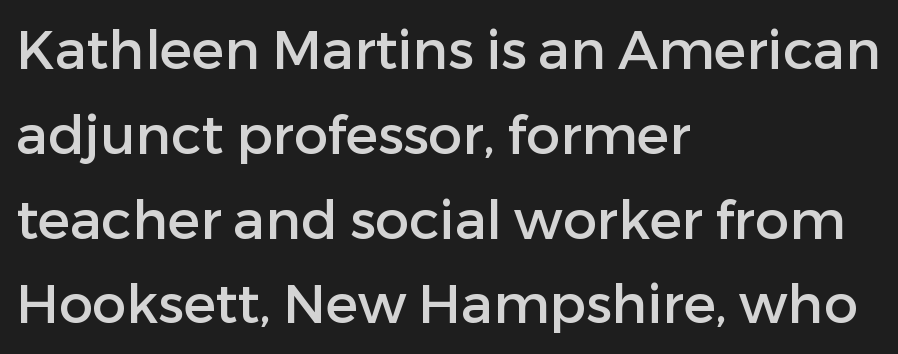
The image shows 54 px sans-serif type, upright; set left-aligned, normal line spacing (1.57x), normal letter spacing, not underlined; low stroke contrast and a medium x-height.
